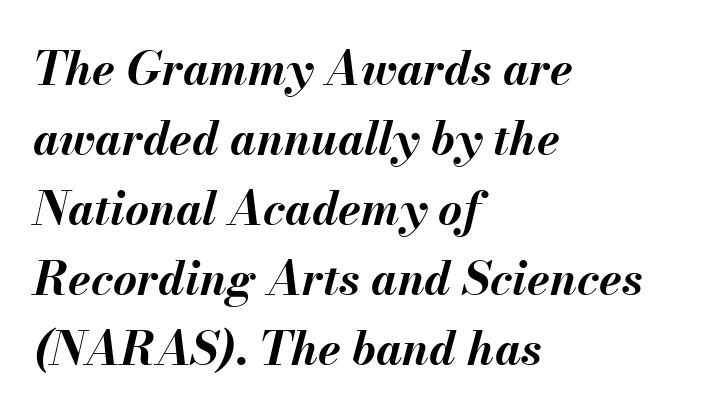
Q: Is the text bold? A: Yes.
Q: Is the text italic (slanted)? A: Yes, it leans right by about 13 degrees.
Q: Is the text underlined? A: No.
Q: How is the paragraph aligned? A: Left-aligned.
Q: Is the spacing between letters normal or unusually wide? A: Normal.
Q: Is the spacing between lines tight, normal or loose? A: Normal.
Q: Width (condensed, normal, or wide)? A: Normal.
Q: Stroke contrast? A: Medium.
Q: x-height? A: Small.
Q: Monospaced? A: No.
